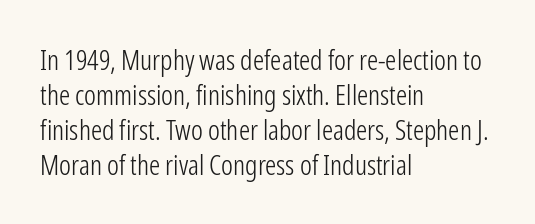
Is this a sans? Yes — the strokes have no serifs. The lines are quadded left. Any mark beneath the type? The region is blank. Weight: not bold — regular or lighter. The rendering uses a moderate line-height, typical for paragraphs.
